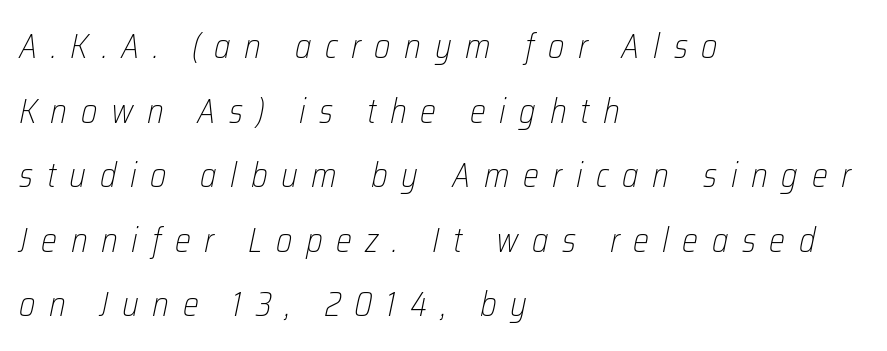
Q: Is the text bold? A: No.
Q: Is the text italic (slanted)? A: Yes, it leans right by about 12 degrees.
Q: Is the text underlined? A: No.
Q: How is the paragraph aligned? A: Left-aligned.
Q: Is the spacing between letters normal or unusually wide? A: Unusually wide.
Q: Is the spacing between lines tight, normal or loose? A: Loose.
Q: Width (condensed, normal, or wide)? A: Condensed.
Q: Stroke contrast? A: Low.
Q: x-height? A: Medium.
Q: Monospaced? A: No.
